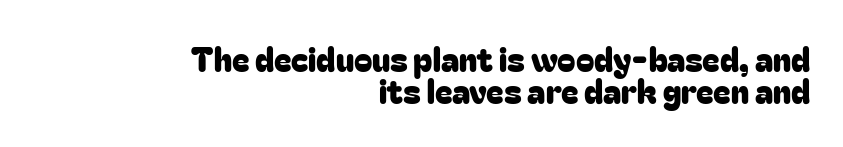
Q: Is the text italic (slanted)? A: No, it is upright.
Q: Is the typeface a serif or a sans-serif typeface? A: Sans-serif.
Q: Is the text underlined? A: No.
Q: How is the paragraph aligned? A: Right-aligned.
Q: Is the spacing between letters normal or unusually wide? A: Normal.
Q: Is the spacing between lines tight, normal or loose? A: Tight.
Q: Width (condensed, normal, or wide)? A: Normal.
Q: Stroke contrast? A: Low.
Q: x-height? A: Medium.
Q: Monospaced? A: No.
